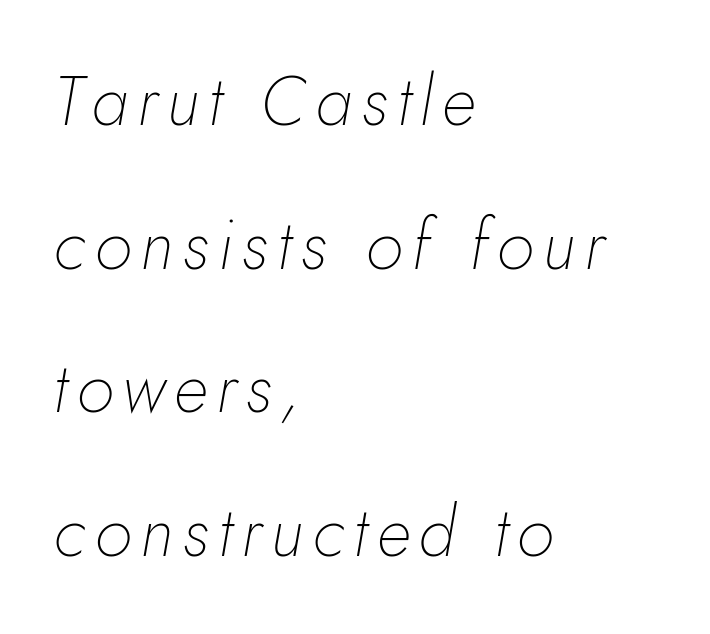
{"italic": "yes", "lean": "right", "slant_degrees": 10, "bold": "no", "weight": "thin", "width": "normal", "stroke_contrast": "low", "x_height": "small", "monospaced": "no", "underline": "no", "align": "left", "line_spacing": "loose", "line_spacing_ratio": 2.08, "glyph_px": 69}
